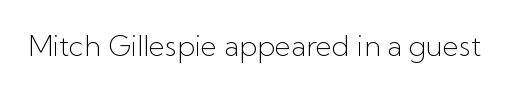
{"serif": "no", "italic": "no", "bold": "no", "weight": "light", "width": "normal", "stroke_contrast": "low", "x_height": "medium", "monospaced": "no", "underline": "no", "letter_spacing": "normal", "letter_spacing_em": 0.0, "glyph_px": 28}
